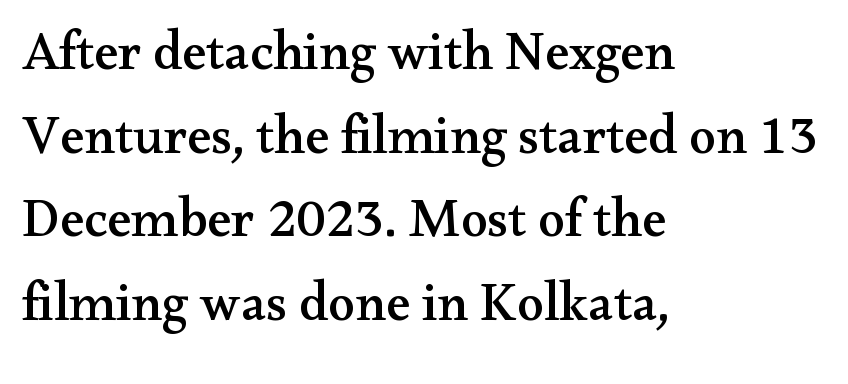
The image shows 54 px wide serif type, upright; set left-aligned, normal line spacing (1.55x), normal letter spacing, not underlined; medium stroke contrast and a small x-height.
